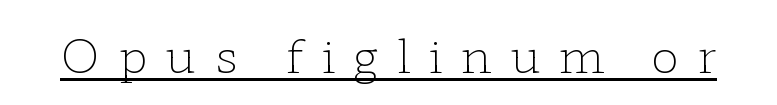
Q: Is the text bold? A: No.
Q: Is the text italic (slanted)? A: No, it is upright.
Q: Is the typeface a serif or a sans-serif typeface? A: Serif.
Q: Is the text underlined? A: Yes.
Q: Is the spacing between letters normal or unusually wide? A: Unusually wide.
Q: Width (condensed, normal, or wide)? A: Wide.
Q: Stroke contrast? A: Low.
Q: x-height? A: Medium.
Q: Monospaced? A: No.
